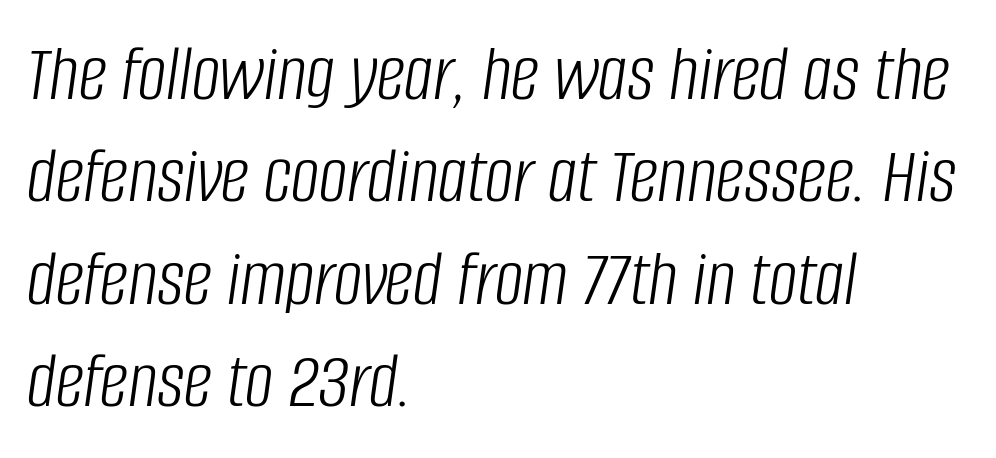
The image shows 80 px light, condensed type, italic (leaning right); set left-aligned, normal line spacing (1.28x), normal letter spacing, not underlined; low stroke contrast and a large x-height.
